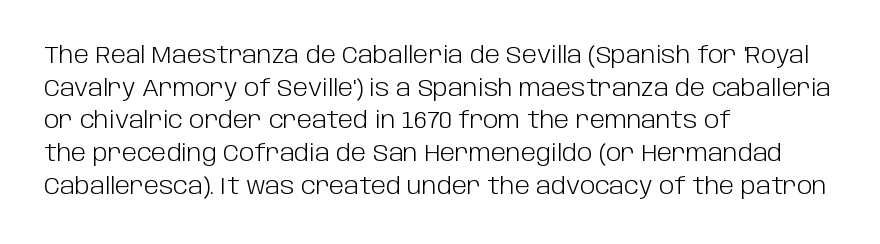
{"italic": "no", "bold": "no", "underline": "no", "align": "left", "line_spacing": "normal", "line_spacing_ratio": 1.42, "letter_spacing": "normal", "letter_spacing_em": 0.0, "glyph_px": 23}
